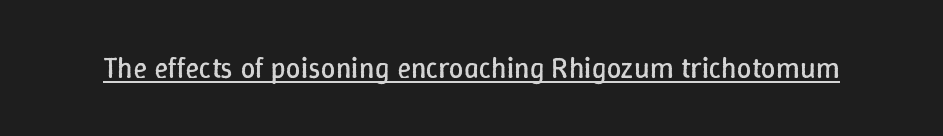
{"italic": "no", "bold": "no", "weight": "regular", "width": "normal", "stroke_contrast": "low", "x_height": "medium", "monospaced": "no", "underline": "yes", "letter_spacing": "normal", "letter_spacing_em": 0.0, "glyph_px": 29}
